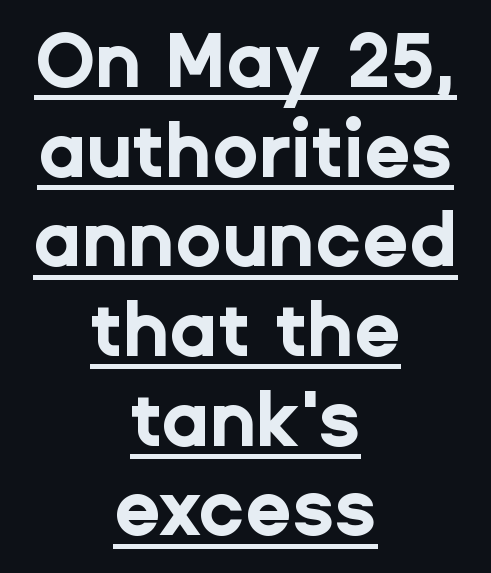
The image shows 76 px bold sans-serif type, upright; set centered, line spacing 1.18x, normal letter spacing, underlined; low stroke contrast and a medium x-height.
